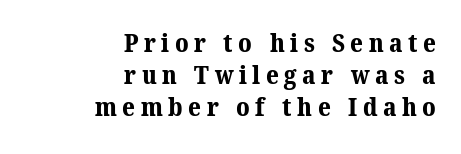
Loose tracking; the words dissolve into strings of separated letters. What's the leading like? Ordinary, nothing unusual. This rendering features lettering with no underline. Chunky letters — that's bold for sure. The compositor pushed each line to the right boundary.
